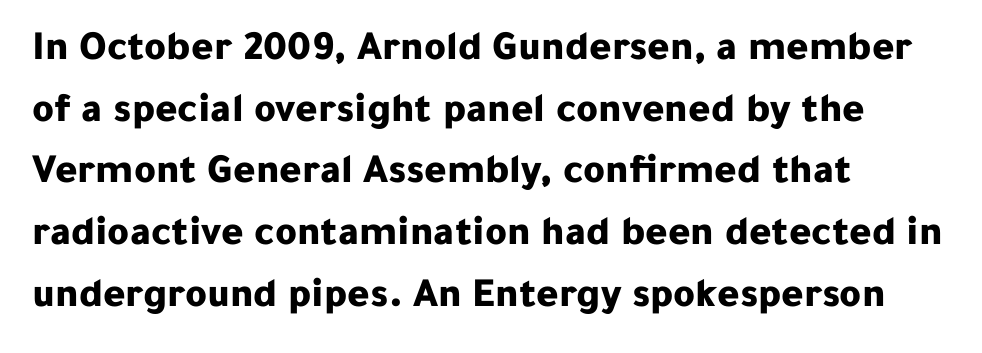
Looks like regular typesetting: each glyph gets only the width it needs. The type sits square on the baseline with zero lean. Classification — sans serif. Type without underlining. The ragged edge is on the right, which tells us the setting is flush left.
